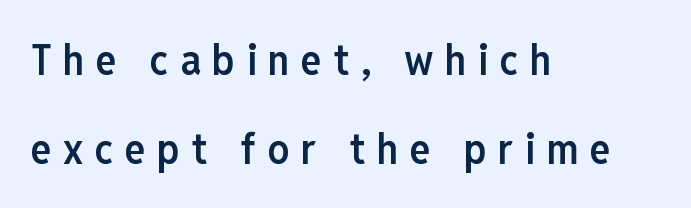
Q: Is the text bold? A: Semi-bold.
Q: Is the text italic (slanted)? A: No, it is upright.
Q: Is the typeface a serif or a sans-serif typeface? A: Sans-serif.
Q: Is the text underlined? A: No.
Q: How is the paragraph aligned? A: Left-aligned.
Q: Is the spacing between letters normal or unusually wide? A: Unusually wide.
Q: Is the spacing between lines tight, normal or loose? A: Loose.
Q: Width (condensed, normal, or wide)? A: Condensed.
Q: Stroke contrast? A: Low.
Q: x-height? A: Medium.
Q: Monospaced? A: No.
